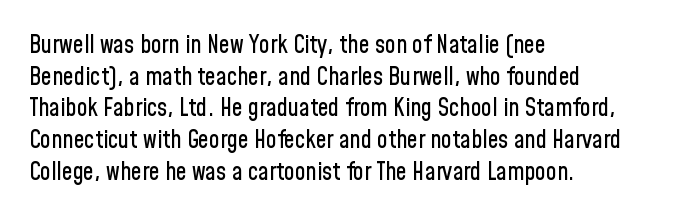
The image shows 24 px text type, upright; set left-aligned, normal line spacing (1.32x), normal letter spacing, not underlined.
